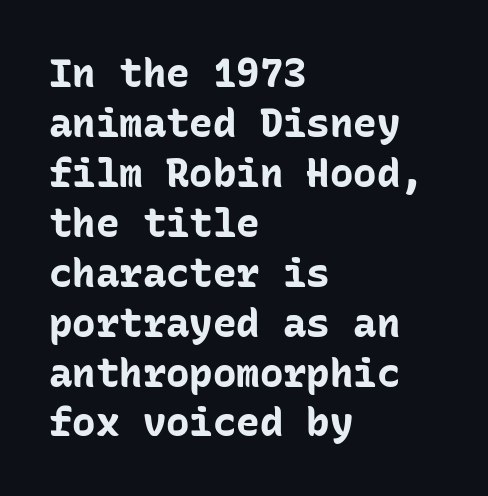
Spacing verdict: monospaced, one width for all characters. Nobody drew a line under any word here. A typesetter would call this zero additional tracking. Does the copy run flush right? No — it runs flush left. Strokes here are thick enough to call this a true bold.
